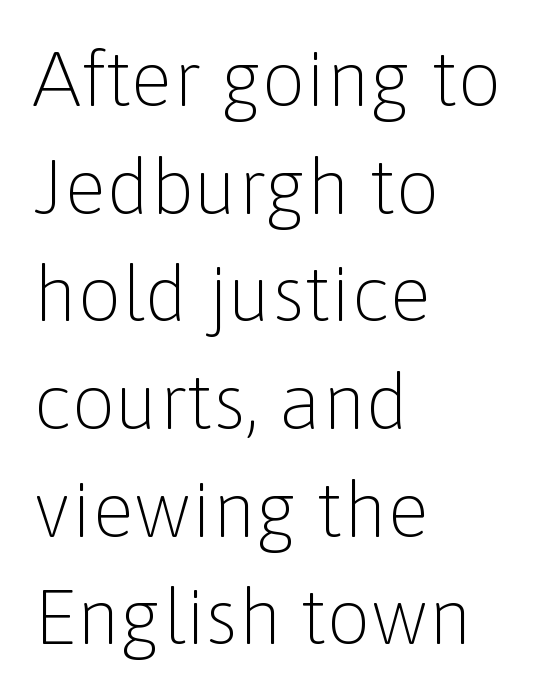
Caption: face not bold, strokes unweighted. Serif or sans? Sans — the stroke terminals are bare. Does extra space separate the letters? No, they use regular spacing. Proportional: the letters do not fall into vertical columns. Horizontal alignment here is leftward, the default for most running prose.
